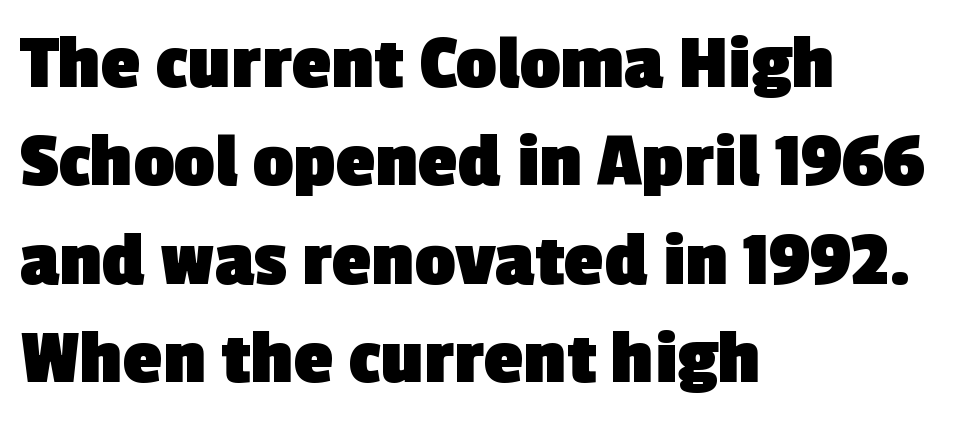
Q: Is the text bold? A: Yes.
Q: Is the typeface a serif or a sans-serif typeface? A: Sans-serif.
Q: Is the text underlined? A: No.
Q: How is the paragraph aligned? A: Left-aligned.
Q: Is the spacing between letters normal or unusually wide? A: Normal.
Q: Width (condensed, normal, or wide)? A: Normal.
Q: x-height? A: Medium.
Q: Monospaced? A: No.
